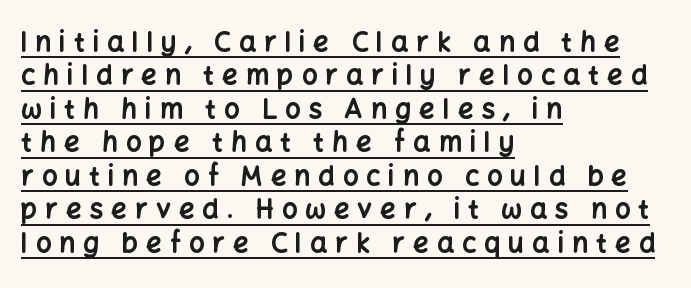
These lines were composed using upright roman letters. You can see a thin bar hugging the bottom of the glyphs. This sample uses expanded letter spacing, leaving extra air between glyphs. Emphasis by weight is at full strength: bold. Each line starts at the same left margin while the right side varies.
